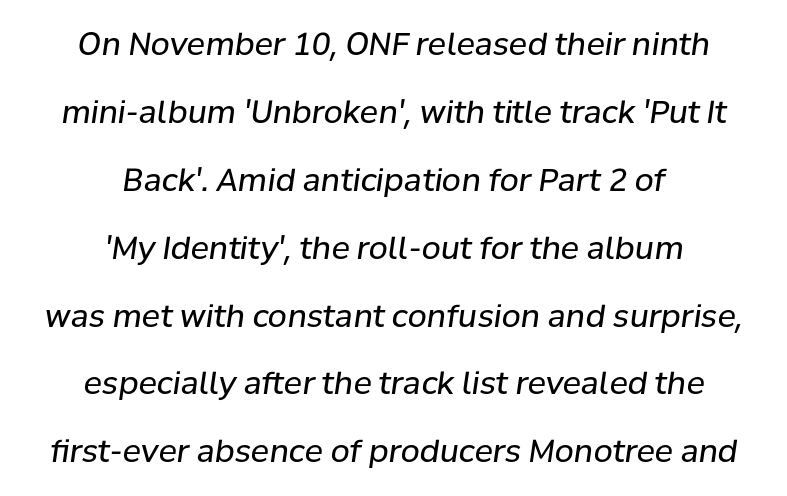
{"italic": "yes", "lean": "right", "slant_degrees": 8, "bold": "no", "weight": "regular", "width": "normal", "stroke_contrast": "low", "x_height": "medium", "monospaced": "no", "underline": "no", "align": "center", "line_spacing": "loose", "line_spacing_ratio": 2.19, "letter_spacing": "normal", "letter_spacing_em": 0.0, "glyph_px": 31}
